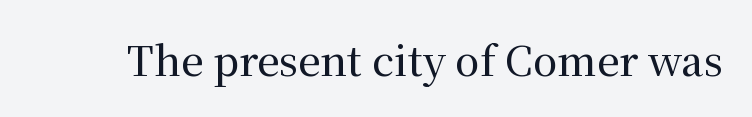
{"serif": "yes", "italic": "no", "width": "normal", "stroke_contrast": "medium", "x_height": "medium", "monospaced": "no", "underline": "no", "letter_spacing": "normal", "letter_spacing_em": 0.0, "glyph_px": 40}
